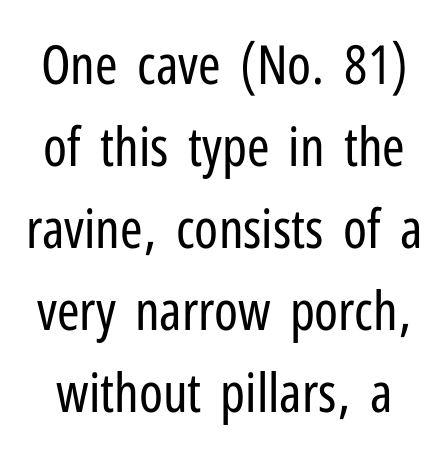
Q: Is the text bold? A: No.
Q: Is the text italic (slanted)? A: No, it is upright.
Q: Is the typeface a serif or a sans-serif typeface? A: Sans-serif.
Q: Is the text underlined? A: No.
Q: Is the spacing between letters normal or unusually wide? A: Normal.
Q: Is the spacing between lines tight, normal or loose? A: Normal.
Q: Width (condensed, normal, or wide)? A: Condensed.
Q: Stroke contrast? A: Low.
Q: x-height? A: Medium.
Q: Monospaced? A: No.
